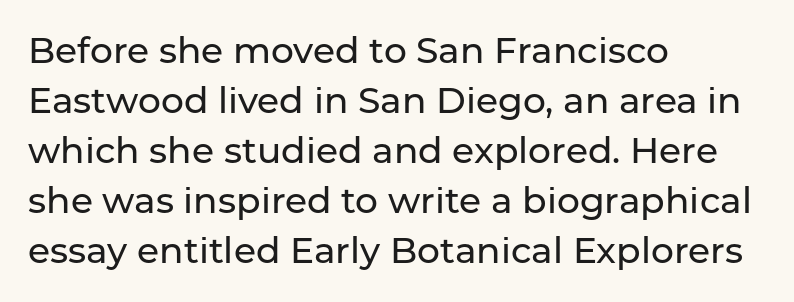
The image shows 36 px sans-serif type, upright; set left-aligned, normal line spacing (1.39x), normal letter spacing, not underlined; low stroke contrast and a medium x-height.
